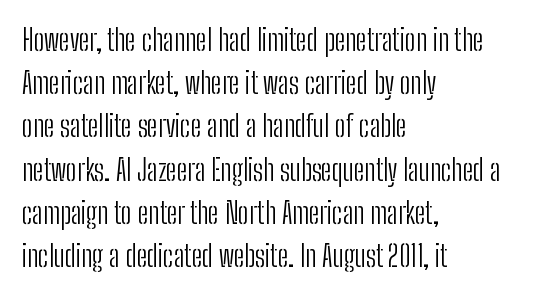
The gaps between neighbouring characters are ordinary and unremarkable. The specimen reads as upright at a glance. The cut favours lightness, reaching ordinary text weight at its darkest. The letters advance in unequal steps, a hallmark of proportional type.
